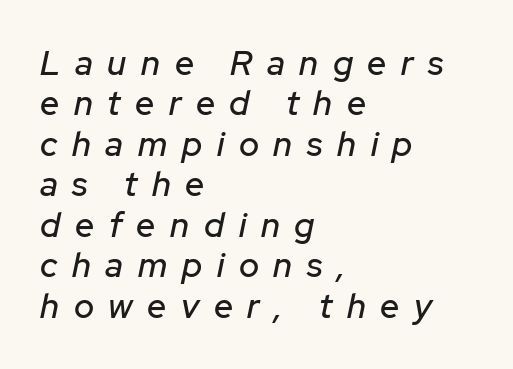
Loose tracking; the words dissolve into strings of separated letters. Which margin do the lines hug? The left one — the right edge is uneven. Emphasis-style slanted type is in use. Unmarked baselines from the first word to the last. The rendering uses natural spacing where letterforms have individual widths.
